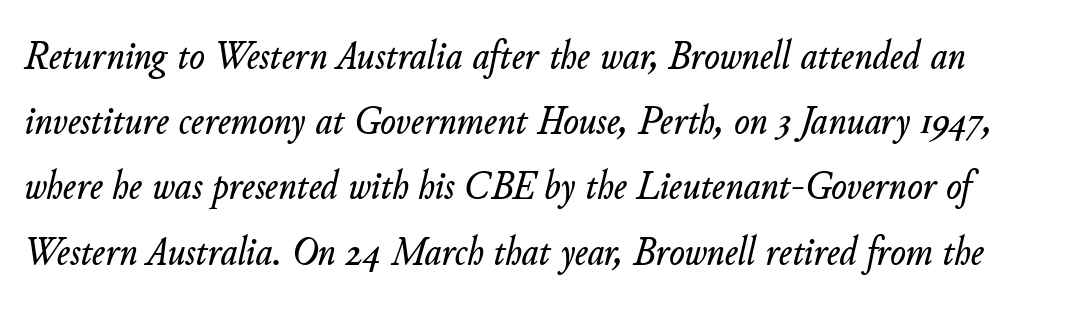
Q: Is the text italic (slanted)? A: Yes, it leans right by about 11 degrees.
Q: Is the text underlined? A: No.
Q: Is the spacing between letters normal or unusually wide? A: Normal.
Q: Is the spacing between lines tight, normal or loose? A: Normal.
Q: Width (condensed, normal, or wide)? A: Normal.
Q: Stroke contrast? A: Low.
Q: x-height? A: Small.
Q: Monospaced? A: No.
